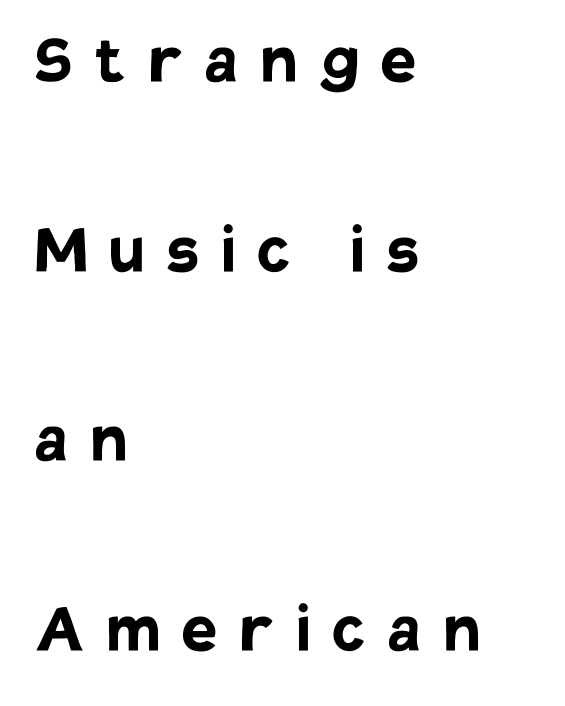
Q: Is the text bold? A: Yes.
Q: Is the text italic (slanted)? A: No, it is upright.
Q: Is the typeface a serif or a sans-serif typeface? A: Sans-serif.
Q: Is the text underlined? A: No.
Q: How is the paragraph aligned? A: Left-aligned.
Q: Is the spacing between letters normal or unusually wide? A: Unusually wide.
Q: Is the spacing between lines tight, normal or loose? A: Loose.
Q: Width (condensed, normal, or wide)? A: Normal.
Q: Stroke contrast? A: Low.
Q: x-height? A: Large.
Q: Monospaced? A: No.
